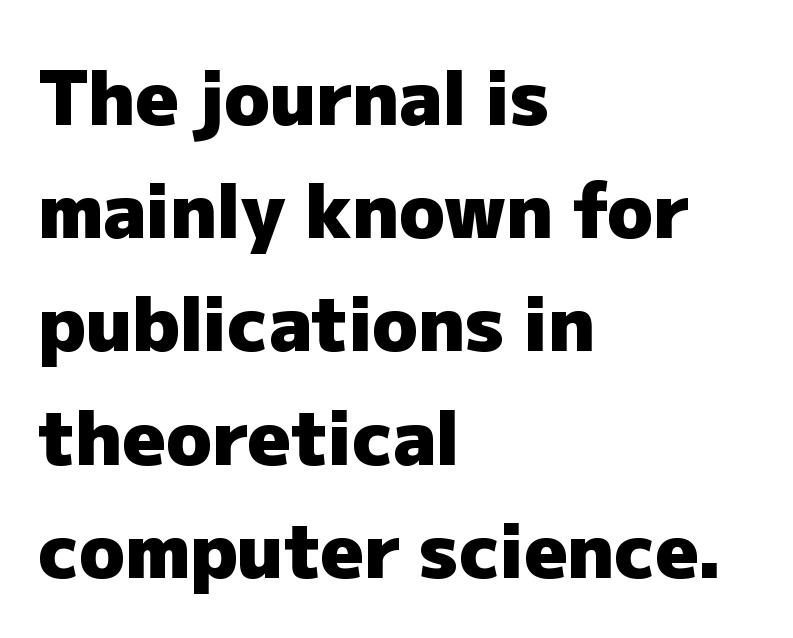
Q: Is the text bold? A: Yes.
Q: Is the text italic (slanted)? A: No, it is upright.
Q: Is the typeface a serif or a sans-serif typeface? A: Sans-serif.
Q: Is the text underlined? A: No.
Q: How is the paragraph aligned? A: Left-aligned.
Q: Is the spacing between letters normal or unusually wide? A: Normal.
Q: Is the spacing between lines tight, normal or loose? A: Normal.
Q: Width (condensed, normal, or wide)? A: Normal.
Q: Stroke contrast? A: Low.
Q: x-height? A: Medium.
Q: Monospaced? A: No.
